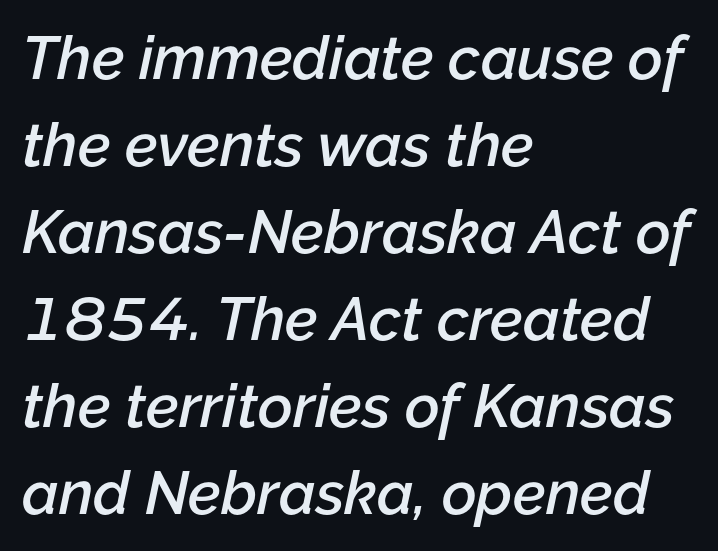
Caption: semibold face, moderately heavy strokes. The rendering keeps characters at their native spacing. Decoration check: the copy has no underline. You could not count columns in this text — the font is proportionally spaced.
